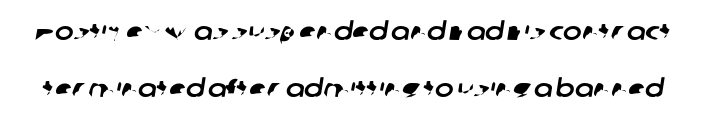
{"underline": "no", "line_spacing": "loose", "line_spacing_ratio": 2.27, "letter_spacing": "normal", "letter_spacing_em": 0.0, "glyph_px": 25}
